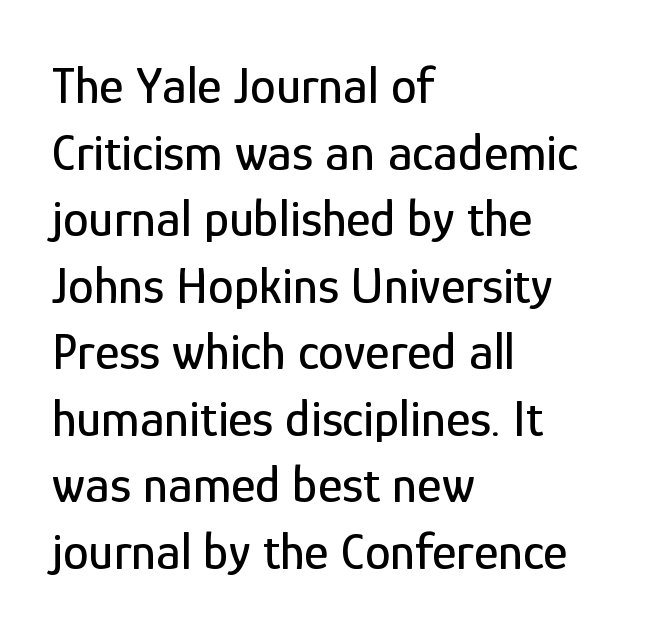
Q: Is the text italic (slanted)? A: No, it is upright.
Q: Is the typeface a serif or a sans-serif typeface? A: Sans-serif.
Q: Is the text underlined? A: No.
Q: How is the paragraph aligned? A: Left-aligned.
Q: Is the spacing between letters normal or unusually wide? A: Normal.
Q: Is the spacing between lines tight, normal or loose? A: Normal.
Q: Width (condensed, normal, or wide)? A: Condensed.
Q: Stroke contrast? A: Low.
Q: x-height? A: Medium.
Q: Monospaced? A: No.
